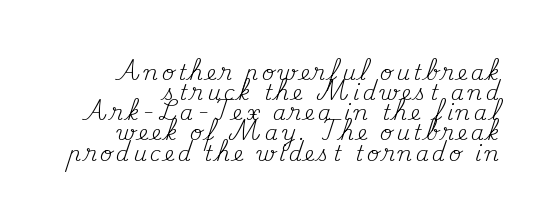
The image shows 21 px text type; set tight line spacing (0.96x), not underlined.
